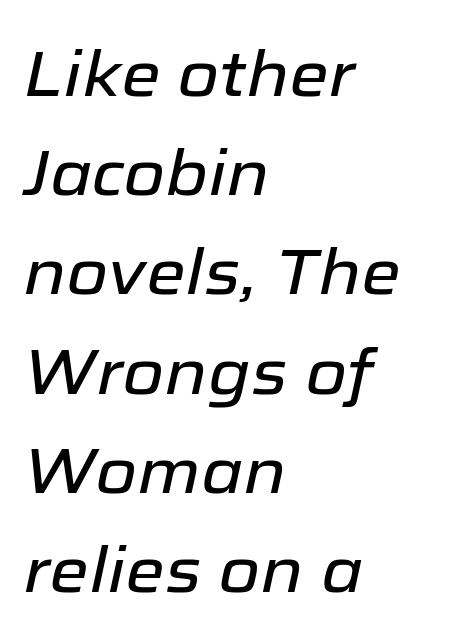
{"italic": "yes", "lean": "right", "slant_degrees": 12, "width": "normal", "stroke_contrast": "low", "x_height": "medium", "monospaced": "no", "underline": "no", "align": "left", "line_spacing": "normal", "line_spacing_ratio": 1.55, "letter_spacing": "normal", "letter_spacing_em": 0.0, "glyph_px": 64}
